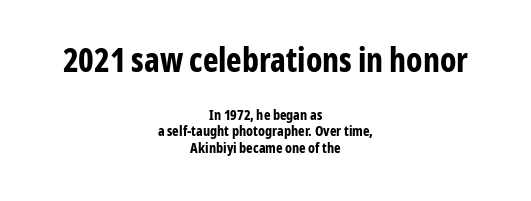
The image shows 33 px bold, condensed sans-serif type, upright; set centered, line spacing 1.17x, normal letter spacing, not underlined; the first (top) block is 2.36x larger; low stroke contrast and a medium x-height.
